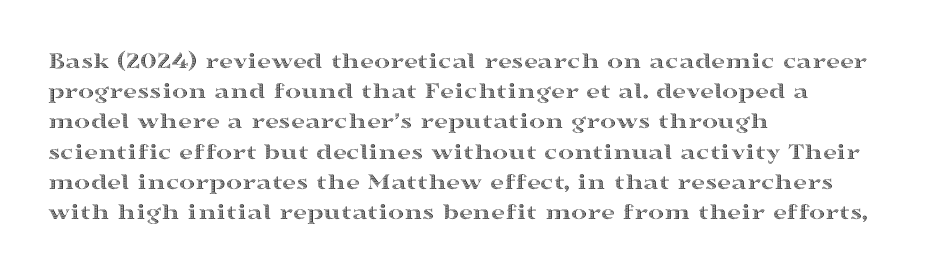
{"italic": "no", "underline": "no", "align": "left", "line_spacing": "normal", "line_spacing_ratio": 1.26, "letter_spacing": "normal", "letter_spacing_em": 0.0, "glyph_px": 24}
